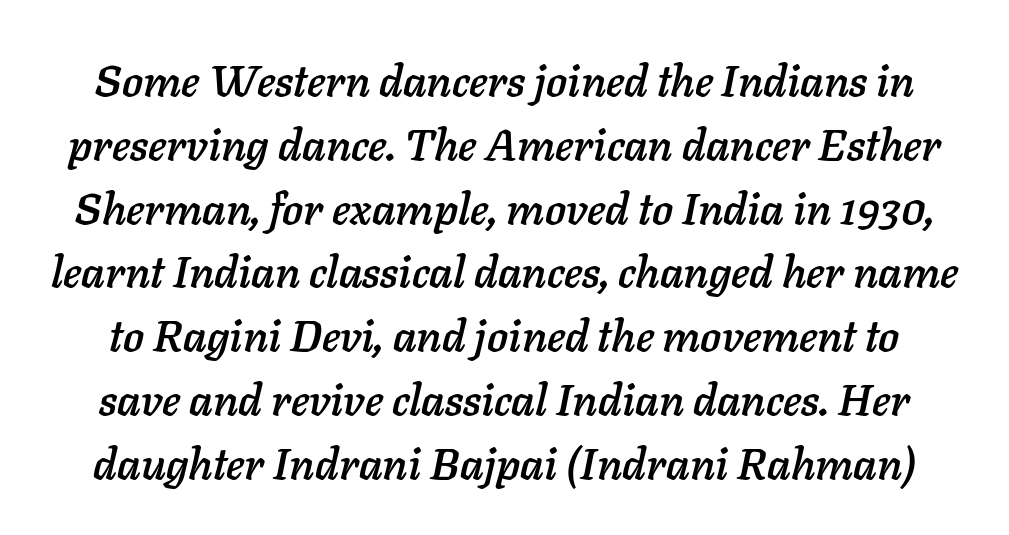
Q: Is the text italic (slanted)? A: Yes, it leans right by about 11 degrees.
Q: Is the text underlined? A: No.
Q: Is the spacing between letters normal or unusually wide? A: Normal.
Q: Is the spacing between lines tight, normal or loose? A: Normal.
Q: Width (condensed, normal, or wide)? A: Normal.
Q: Stroke contrast? A: Low.
Q: x-height? A: Medium.
Q: Monospaced? A: No.
